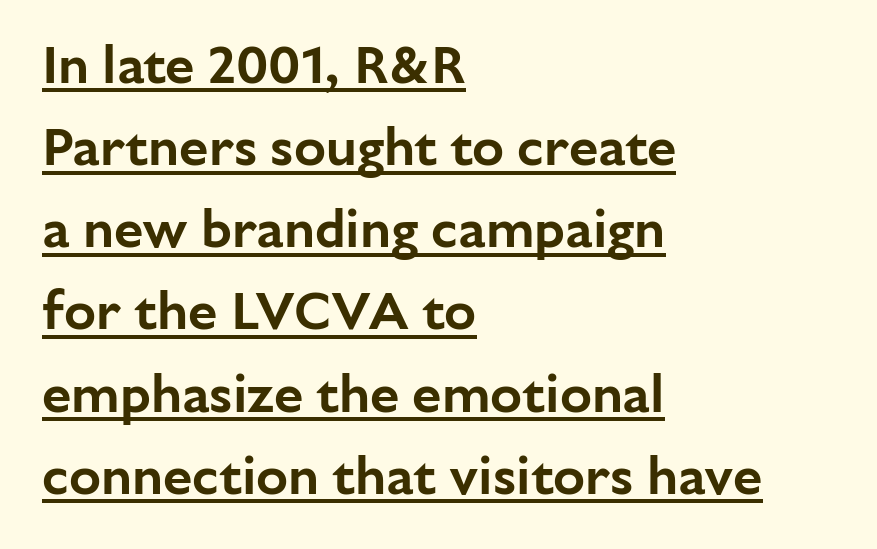
The rendering uses natural spacing where letterforms have individual widths. Honestly, the row spacing looks completely unremarkable. The text block is weighted toward the left margin, trailing off unevenly rightward. You can tell it's not italic because the verticals are truly vertical.
